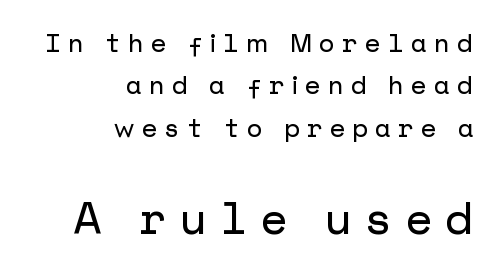
{"serif": "no", "italic": "no", "width": "normal", "stroke_contrast": "low", "x_height": "medium", "underline": "no", "align": "right", "line_spacing": "normal", "line_spacing_ratio": 1.7, "letter_spacing": "wide", "letter_spacing_em": 0.3, "larger_block": "second", "size_ratio": 1.76, "glyph_px": 44}
